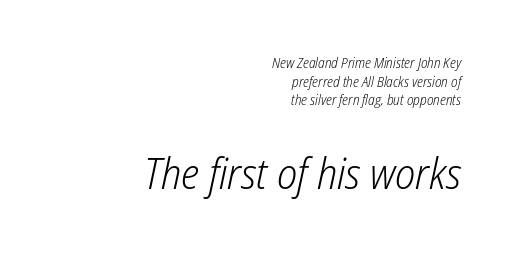
{"italic": "yes", "lean": "right", "slant_degrees": 12, "bold": "no", "weight": "light", "width": "condensed", "stroke_contrast": "low", "x_height": "medium", "monospaced": "no", "underline": "no", "align": "right", "line_spacing": "normal", "line_spacing_ratio": 1.33, "letter_spacing": "normal", "letter_spacing_em": 0.0, "larger_block": "second", "size_ratio": 3.07, "glyph_px": 43}
